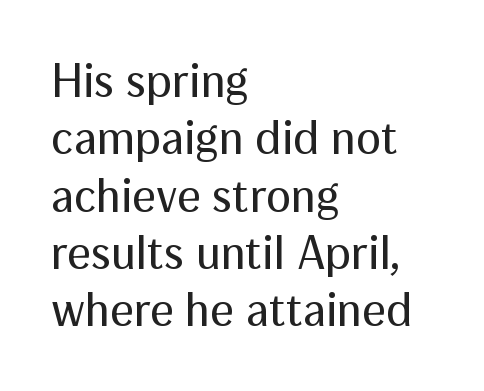
The image shows 47 px regular-weight sans-serif type, upright; set left-aligned, line spacing 1.22x, normal letter spacing, not underlined; medium stroke contrast and a medium x-height.
